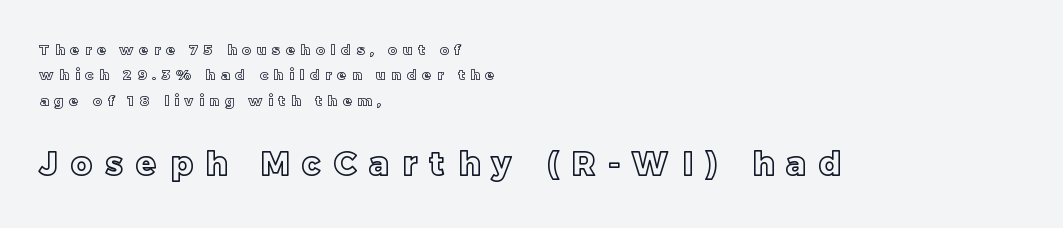
Q: Is the text italic (slanted)? A: No, it is upright.
Q: Is the text underlined? A: No.
Q: How is the paragraph aligned? A: Left-aligned.
Q: Is the spacing between letters normal or unusually wide? A: Unusually wide.
Q: Which block of text is set in a larger size, the first (top) or the second (bottom)? A: The second (bottom) one.
Q: Width (condensed, normal, or wide)? A: Normal.
Q: x-height? A: Large.
Q: Monospaced? A: No.
